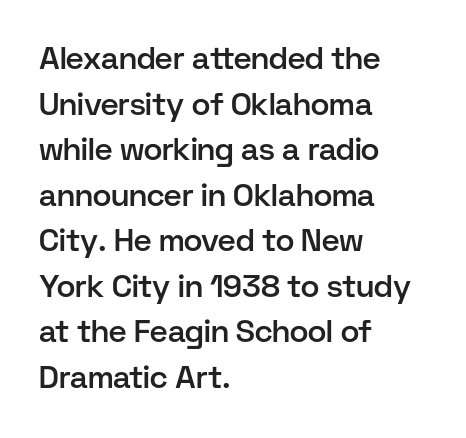
Q: Is the text bold? A: Semi-bold.
Q: Is the text italic (slanted)? A: No, it is upright.
Q: Is the typeface a serif or a sans-serif typeface? A: Sans-serif.
Q: Is the text underlined? A: No.
Q: How is the paragraph aligned? A: Left-aligned.
Q: Is the spacing between letters normal or unusually wide? A: Normal.
Q: Is the spacing between lines tight, normal or loose? A: Normal.
Q: Width (condensed, normal, or wide)? A: Normal.
Q: Stroke contrast? A: Low.
Q: x-height? A: Medium.
Q: Monospaced? A: No.
